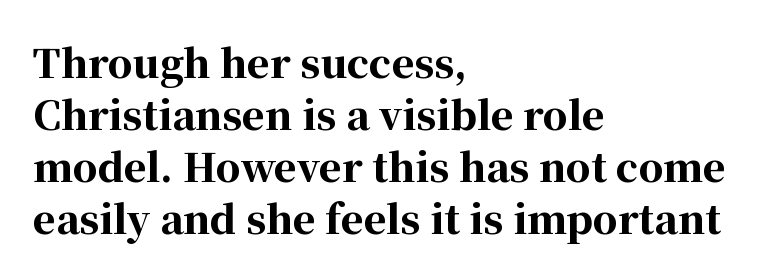
Q: Is the text bold? A: Yes.
Q: Is the text italic (slanted)? A: No, it is upright.
Q: Is the typeface a serif or a sans-serif typeface? A: Serif.
Q: Is the text underlined? A: No.
Q: How is the paragraph aligned? A: Left-aligned.
Q: Is the spacing between letters normal or unusually wide? A: Normal.
Q: Is the spacing between lines tight, normal or loose? A: Normal.
Q: Width (condensed, normal, or wide)? A: Normal.
Q: Stroke contrast? A: High.
Q: x-height? A: Medium.
Q: Monospaced? A: No.
